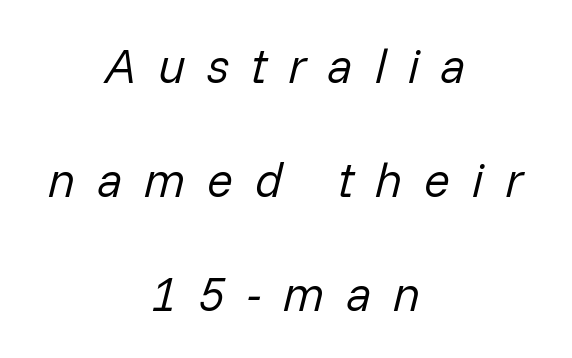
The image shows 48 px regular-weight type, italic (leaning right); set centered, loose line spacing (2.37x), unusually wide letter spacing (+0.45 em), not underlined; low stroke contrast and a medium x-height.
